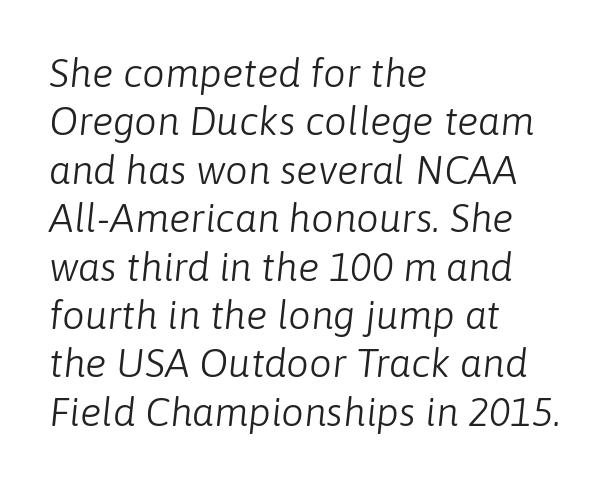
The font is comparable to plain body text, perhaps lighter. The face used here is rendered with its standard letterfit. Horizontally, the lines are justified to the leading edge only. A clean baseline with only descenders dipping below it.
